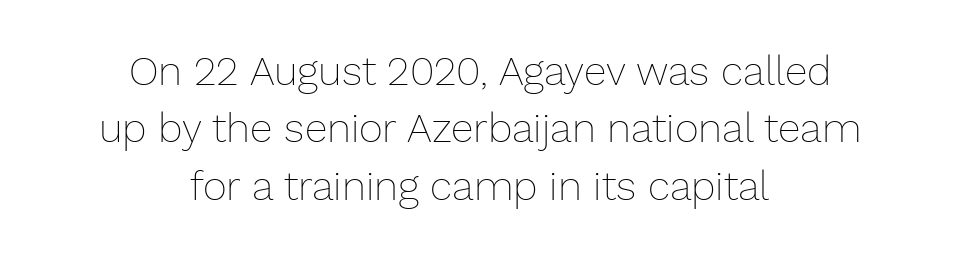
Q: Is the text bold? A: No.
Q: Is the text italic (slanted)? A: No, it is upright.
Q: Is the text underlined? A: No.
Q: How is the paragraph aligned? A: Centered.
Q: Is the spacing between letters normal or unusually wide? A: Normal.
Q: Is the spacing between lines tight, normal or loose? A: Normal.
Q: Width (condensed, normal, or wide)? A: Normal.
Q: Stroke contrast? A: Low.
Q: x-height? A: Medium.
Q: Monospaced? A: No.
